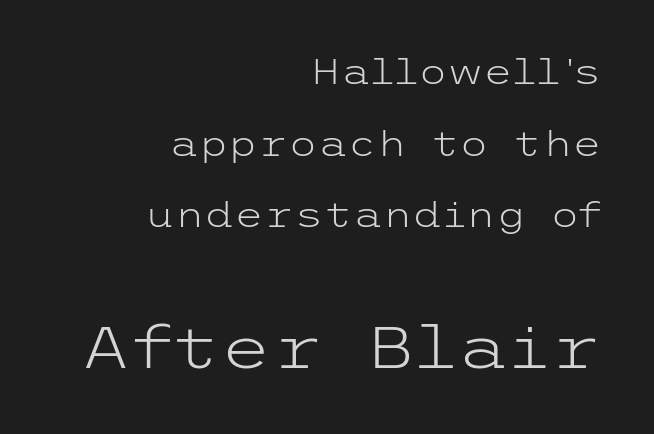
{"serif": "no", "italic": "no", "bold": "no", "weight": "light", "width": "wide", "stroke_contrast": "low", "x_height": "medium", "underline": "no", "align": "right", "line_spacing": "loose", "line_spacing_ratio": 2.11, "letter_spacing": "normal", "letter_spacing_em": 0.0, "larger_block": "second", "size_ratio": 1.74, "glyph_px": 59}
